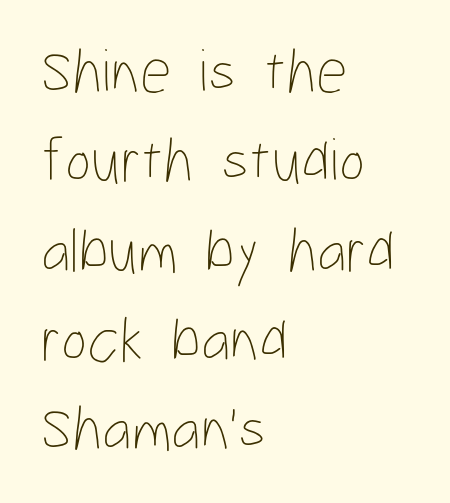
{"italic": "no", "bold": "no", "weight": "thin", "width": "condensed", "stroke_contrast": "low", "x_height": "medium", "monospaced": "no", "underline": "no", "align": "left", "line_spacing": "normal", "line_spacing_ratio": 1.44, "letter_spacing": "normal", "letter_spacing_em": 0.0, "glyph_px": 62}
